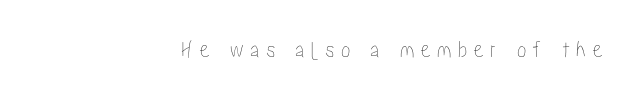
This rendering uses right alignment, leaving the left contour irregular. Characters follow at a spacing far wider than the type designer built in. Honestly, there is no underline to notice here at all. It's the straight-up-and-down kind of type.
